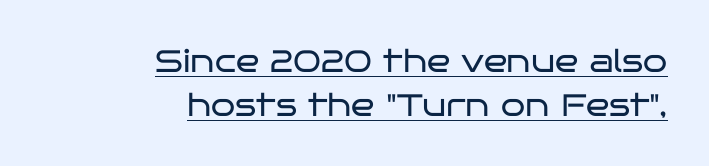
The image shows 31 px regular-weight, wide sans-serif type, upright; set right-aligned, normal line spacing (1.41x), normal letter spacing, underlined; low stroke contrast and a large x-height.
